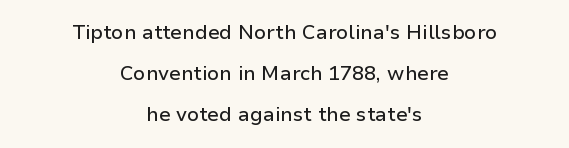
The image shows 20 px text type, upright; set centered, loose line spacing (2.06x), normal letter spacing, not underlined.
